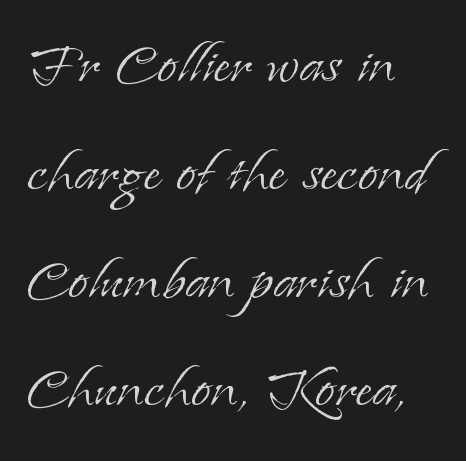
Character widths vary here, with narrow letters taking less room than wide ones. Quick note: underline off. The block of text has a typical density, with ordinary space between rows. Stems and bowls with no extra thickness — not bold. To sum up the face: it has serifs.
